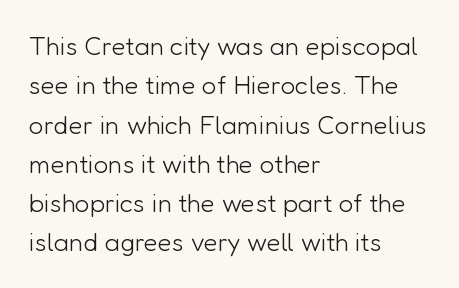
{"italic": "no", "bold": "no", "underline": "no", "align": "left", "line_spacing": "normal", "line_spacing_ratio": 1.51, "letter_spacing": "normal", "letter_spacing_em": 0.0, "glyph_px": 26}
